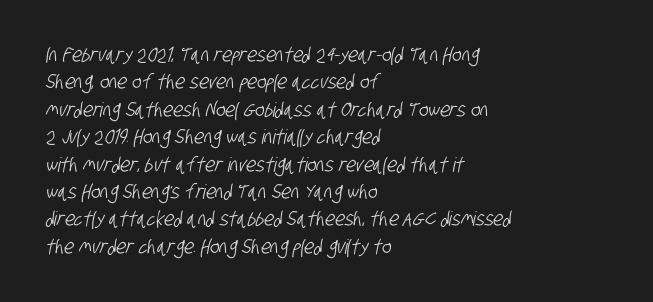
The image shows 20 px text type; set left-aligned, normal line spacing (1.37x), normal letter spacing, not underlined.
